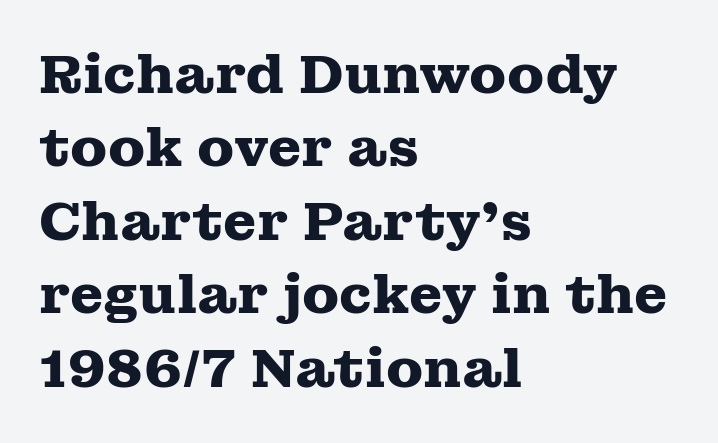
The rendering anchors every line to the left-hand side. These lines carry a lot of weight — the face is fully bold. Quick note: underline off. Short note: letters normally spaced.
